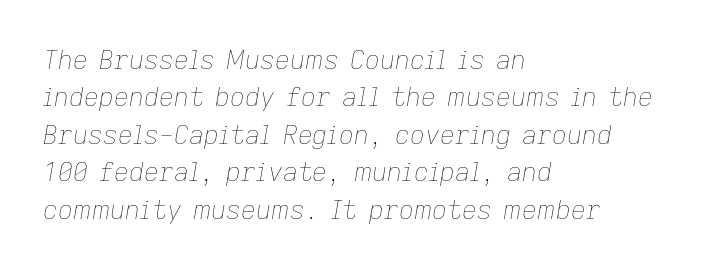
Characters are canted at an angle relative to the baseline's perpendicular. The font is comparable to plain body text, perhaps lighter. The lines are quadded left. Standard letterfit; no display-style spreading of the glyphs. Unmarked baselines from the first word to the last. Each new line begins a customary step beneath the previous one.
